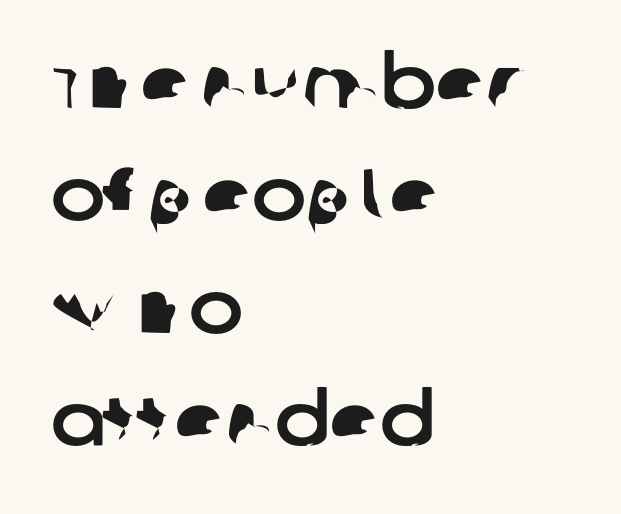
The image shows 73 px sans-serif type; set left-aligned, normal line spacing (1.54x), normal letter spacing, not underlined; low stroke contrast and a large x-height.
